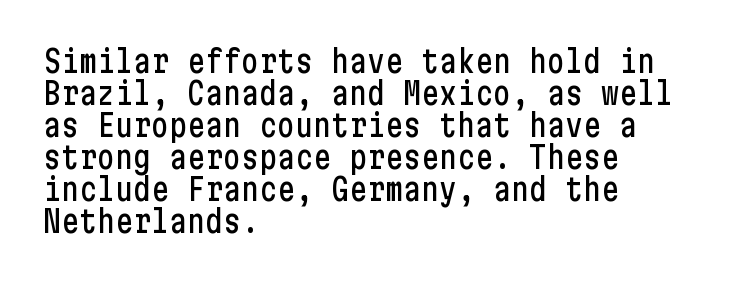
Q: Is the text italic (slanted)? A: No, it is upright.
Q: Is the typeface a serif or a sans-serif typeface? A: Sans-serif.
Q: Is the text underlined? A: No.
Q: How is the paragraph aligned? A: Left-aligned.
Q: Is the spacing between letters normal or unusually wide? A: Normal.
Q: Is the spacing between lines tight, normal or loose? A: Tight.
Q: Width (condensed, normal, or wide)? A: Condensed.
Q: Stroke contrast? A: Low.
Q: x-height? A: Medium.
